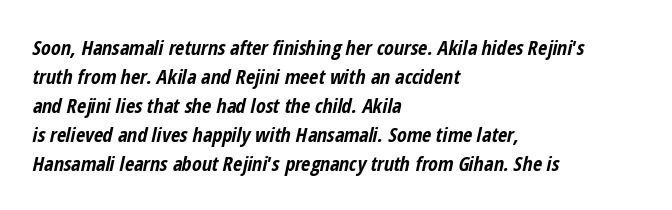
Q: Is the text bold? A: Yes.
Q: Is the text italic (slanted)? A: Yes, it leans right by about 12 degrees.
Q: Is the text underlined? A: No.
Q: How is the paragraph aligned? A: Left-aligned.
Q: Is the spacing between letters normal or unusually wide? A: Normal.
Q: Is the spacing between lines tight, normal or loose? A: Normal.
